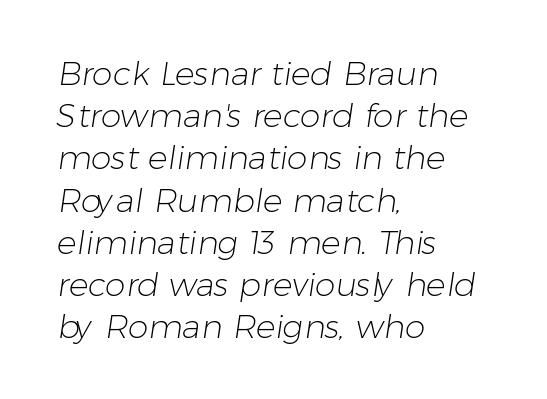
The image shows 33 px light sans-serif type; set left-aligned, normal line spacing (1.28x), normal letter spacing, not underlined; low stroke contrast and a medium x-height.
